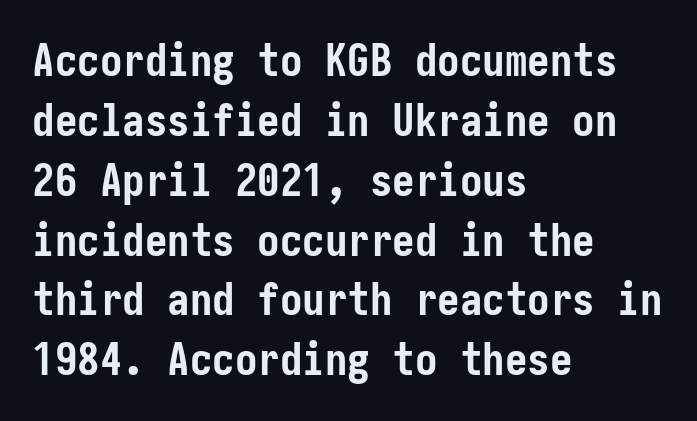
The image shows 45 px semibold, condensed sans-serif type, upright; set left-aligned, normal line spacing (1.33x), normal letter spacing, not underlined; low stroke contrast and a medium x-height.
